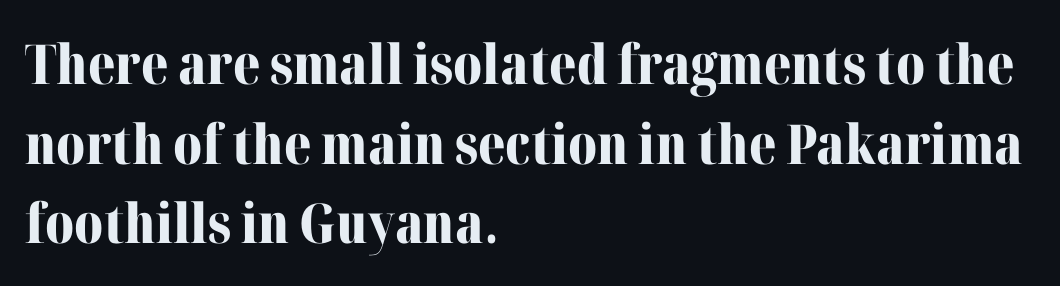
Just letters on the line, the space beneath them empty. Thick stems and heavy bowls — unmistakably bold. I'd call this a serif setting — the letters wear small feet. Default kerning and tracking; the words read as compact shapes.
